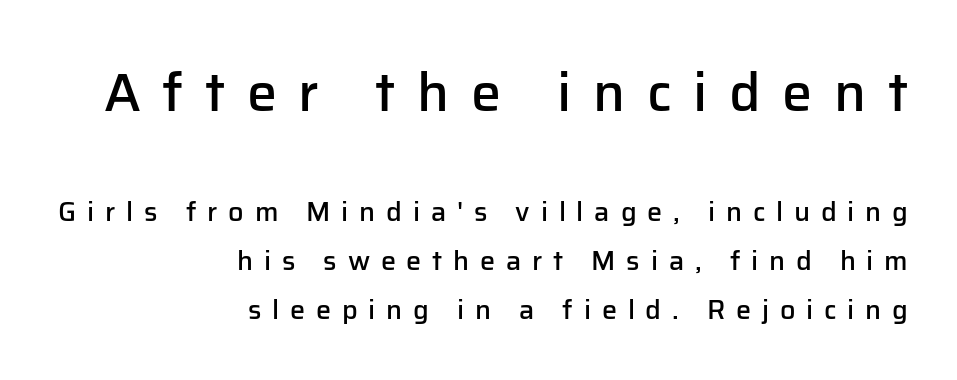
Q: Is the text bold? A: Semi-bold.
Q: Is the text italic (slanted)? A: No, it is upright.
Q: Is the typeface a serif or a sans-serif typeface? A: Sans-serif.
Q: Is the text underlined? A: No.
Q: How is the paragraph aligned? A: Right-aligned.
Q: Is the spacing between letters normal or unusually wide? A: Unusually wide.
Q: Which block of text is set in a larger size, the first (top) or the second (bottom)? A: The first (top) one.
Q: Width (condensed, normal, or wide)? A: Normal.
Q: Stroke contrast? A: Low.
Q: x-height? A: Medium.
Q: Monospaced? A: No.
